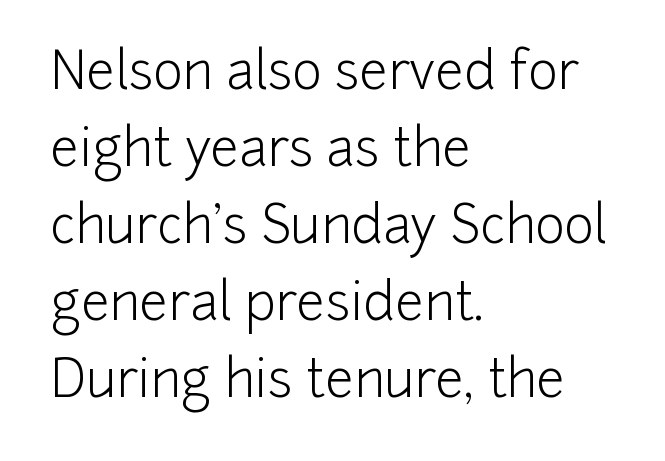
{"serif": "no", "italic": "no", "bold": "no", "weight": "light", "width": "normal", "stroke_contrast": "low", "x_height": "medium", "monospaced": "no", "underline": "no", "align": "left", "line_spacing": "normal", "line_spacing_ratio": 1.51, "letter_spacing": "normal", "letter_spacing_em": 0.0, "glyph_px": 51}
